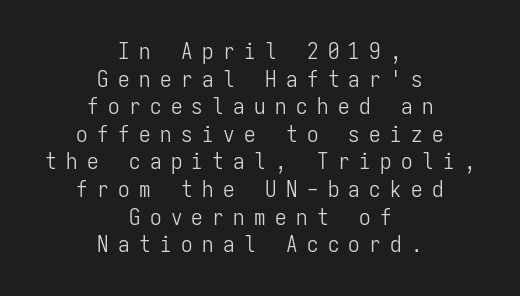
The image shows 23 px text type, upright; set centered, line spacing 1.2x, unusually wide letter spacing (+0.41 em), not underlined.
